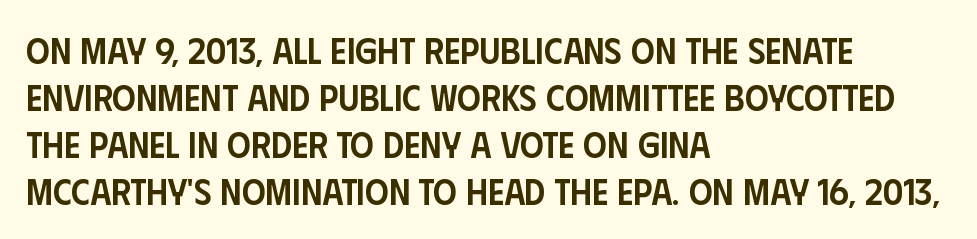
The leading is moderate, giving the passage an even texture. Varying glyph widths throughout — classic text-font behaviour. The lines in this sample share a left origin and differ only in where they stop. This is roman type, the default non-slanted kind. The foot of each line stays bare and open. To sum up the face: it is a sans, with no serifs.
